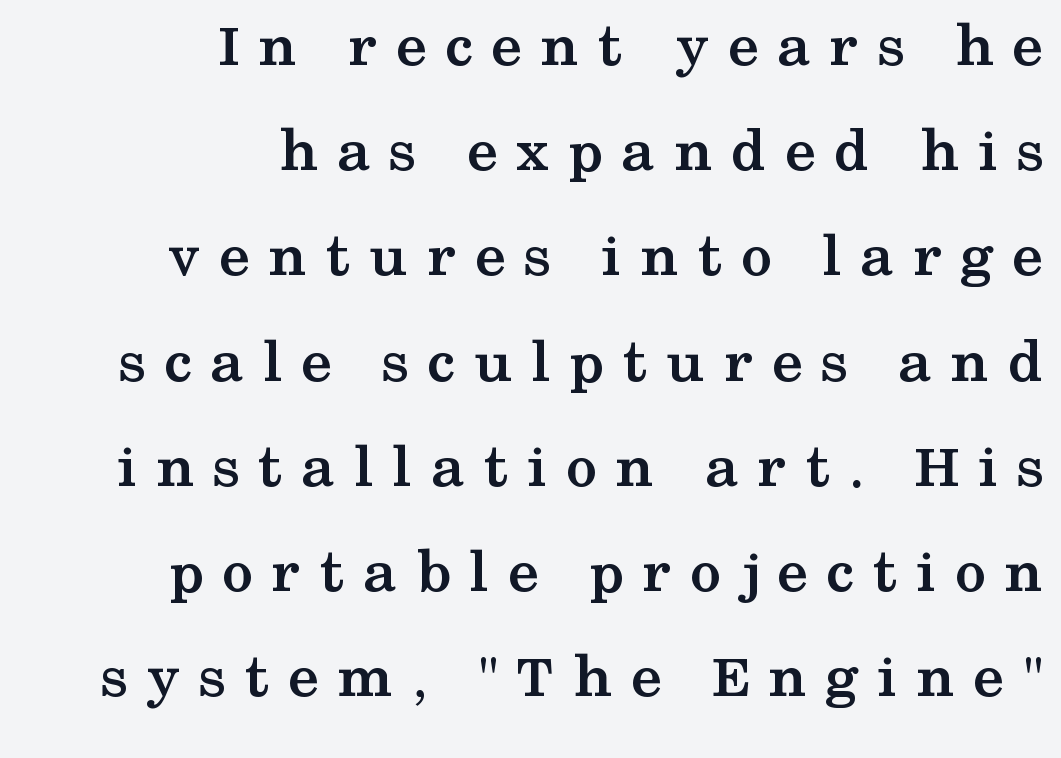
Q: Is the text bold? A: Yes.
Q: Is the text italic (slanted)? A: No, it is upright.
Q: Is the typeface a serif or a sans-serif typeface? A: Serif.
Q: Is the text underlined? A: No.
Q: How is the paragraph aligned? A: Right-aligned.
Q: Is the spacing between letters normal or unusually wide? A: Unusually wide.
Q: Is the spacing between lines tight, normal or loose? A: Normal.
Q: Width (condensed, normal, or wide)? A: Wide.
Q: Stroke contrast? A: Medium.
Q: x-height? A: Medium.
Q: Monospaced? A: No.
